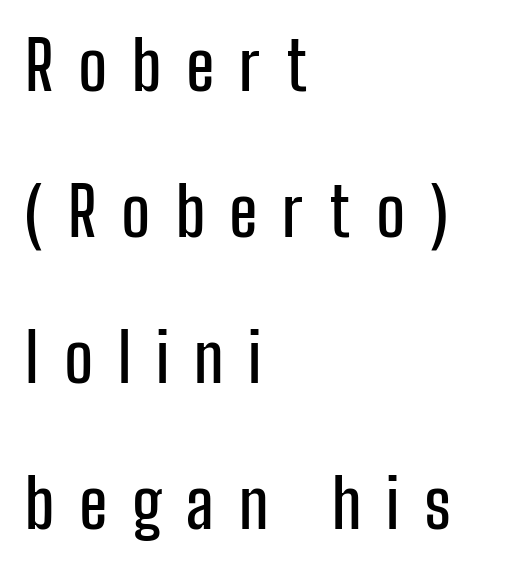
Q: Is the text italic (slanted)? A: No, it is upright.
Q: Is the typeface a serif or a sans-serif typeface? A: Sans-serif.
Q: Is the text underlined? A: No.
Q: How is the paragraph aligned? A: Left-aligned.
Q: Is the spacing between letters normal or unusually wide? A: Unusually wide.
Q: Is the spacing between lines tight, normal or loose? A: Loose.
Q: Width (condensed, normal, or wide)? A: Condensed.
Q: Stroke contrast? A: Low.
Q: x-height? A: Medium.
Q: Monospaced? A: No.
